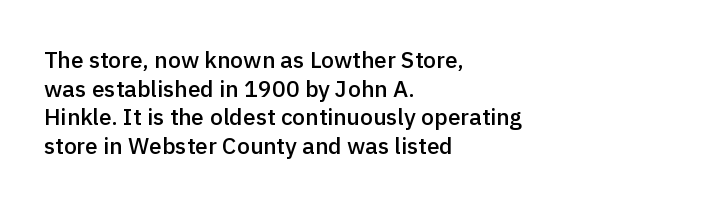
The passage shown is not underscored anywhere. On the weight axis this lands at semibold, roughly 600. Nothing unusual about the tracking: characters are spaced as the font intends. This is roman type, the default non-slanted kind. The paragraph has a hard left edge and a soft right edge.
